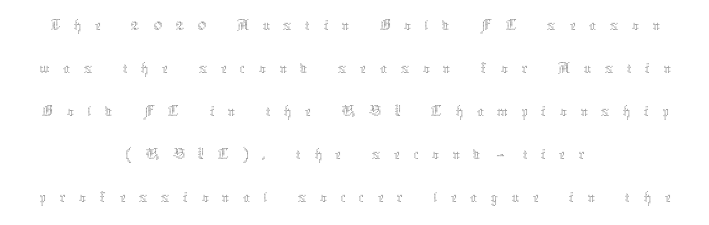
Q: Is the text bold? A: No.
Q: Is the text italic (slanted)? A: No, it is upright.
Q: Is the text underlined? A: No.
Q: How is the paragraph aligned? A: Centered.
Q: Is the spacing between letters normal or unusually wide? A: Unusually wide.
Q: Width (condensed, normal, or wide)? A: Normal.
Q: Stroke contrast? A: Medium.
Q: x-height? A: Medium.
Q: Monospaced? A: No.
